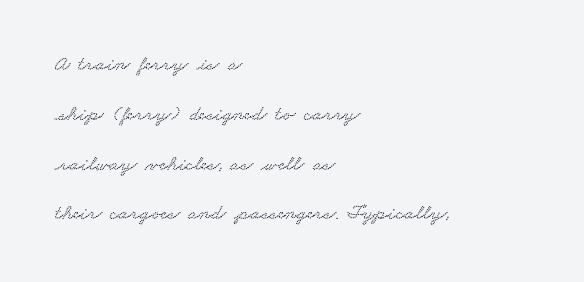
Visually the block forms a straight wall on the left and a jagged coastline on the right. No word sits above an underline. The gaps between neighbouring characters are ordinary and unremarkable. Line spacing here is loose.
